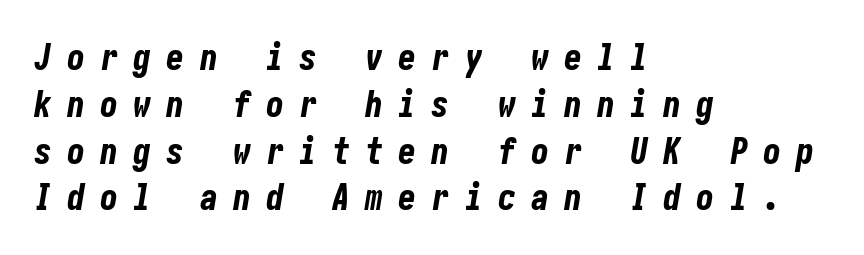
The image shows 36 px bold, condensed type, italic (leaning right); set left-aligned, normal line spacing (1.3x), unusually wide letter spacing (+0.42 em), not underlined; low stroke contrast and a medium x-height.
